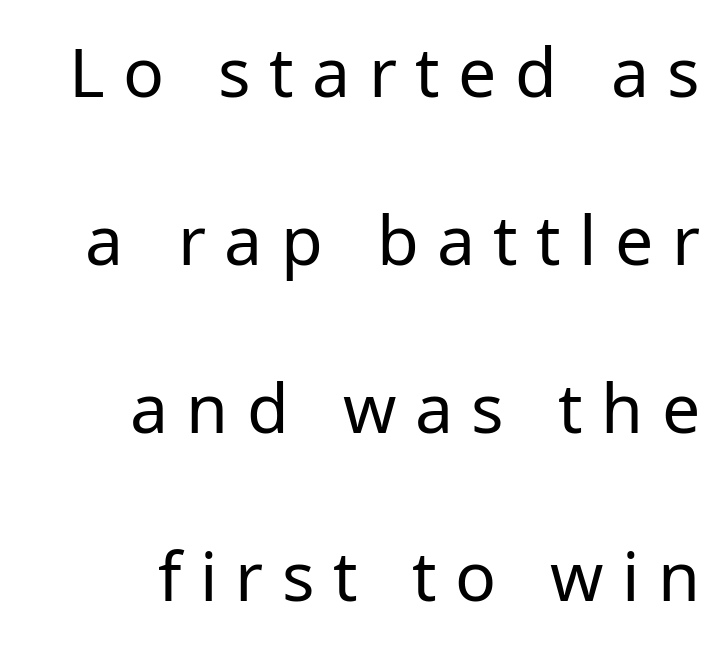
The image shows 68 px regular-weight sans-serif type, upright; set right-aligned, loose line spacing (2.47x), unusually wide letter spacing (+0.27 em), not underlined; low stroke contrast and a medium x-height.
